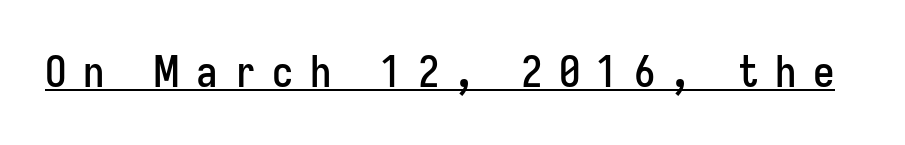
{"serif": "no", "italic": "no", "width": "condensed", "stroke_contrast": "low", "x_height": "medium", "monospaced": "no", "underline": "yes", "letter_spacing": "wide", "letter_spacing_em": 0.38, "glyph_px": 43}
